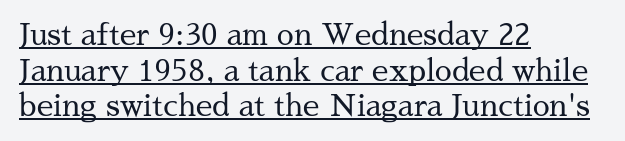
The image shows 30 px regular-weight serif type, upright; set left-aligned, line spacing 1.19x, normal letter spacing, underlined; medium stroke contrast and a medium x-height.
